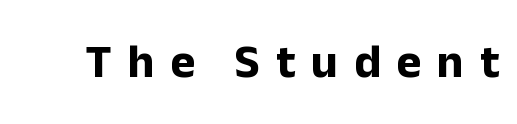
The rendering uses natural spacing where letterforms have individual widths. Style check: upright. Nothing sits at the stroke ends, so this counts as sans-serif. Just letters on the line, the space beneath them empty. Honestly, the letter spacing is so wide it's the main thing you notice.
